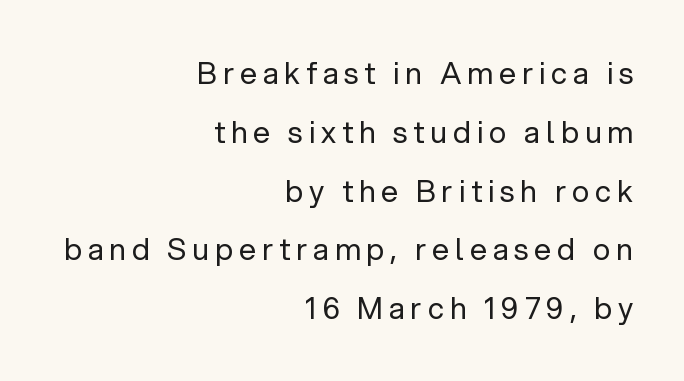
Q: Is the text bold? A: No.
Q: Is the text italic (slanted)? A: No, it is upright.
Q: Is the typeface a serif or a sans-serif typeface? A: Sans-serif.
Q: Is the text underlined? A: No.
Q: How is the paragraph aligned? A: Right-aligned.
Q: Is the spacing between letters normal or unusually wide? A: Unusually wide.
Q: Is the spacing between lines tight, normal or loose? A: Loose.
Q: Width (condensed, normal, or wide)? A: Normal.
Q: Stroke contrast? A: Low.
Q: x-height? A: Medium.
Q: Monospaced? A: No.
